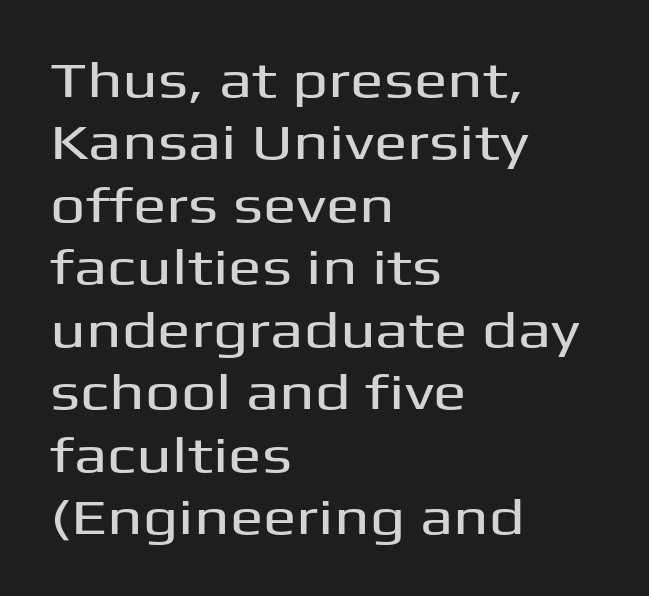
Q: Is the text italic (slanted)? A: No, it is upright.
Q: Is the typeface a serif or a sans-serif typeface? A: Sans-serif.
Q: Is the text underlined? A: No.
Q: How is the paragraph aligned? A: Left-aligned.
Q: Is the spacing between letters normal or unusually wide? A: Normal.
Q: Is the spacing between lines tight, normal or loose? A: Normal.
Q: Width (condensed, normal, or wide)? A: Wide.
Q: Stroke contrast? A: Medium.
Q: x-height? A: Medium.
Q: Monospaced? A: No.
